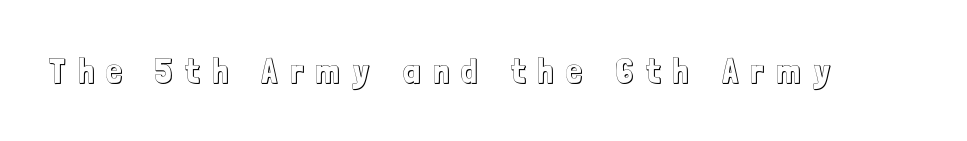
Q: Is the text italic (slanted)? A: No, it is upright.
Q: Is the text underlined? A: No.
Q: Is the spacing between letters normal or unusually wide? A: Unusually wide.
Q: Width (condensed, normal, or wide)? A: Condensed.
Q: x-height? A: Medium.
Q: Monospaced? A: No.
